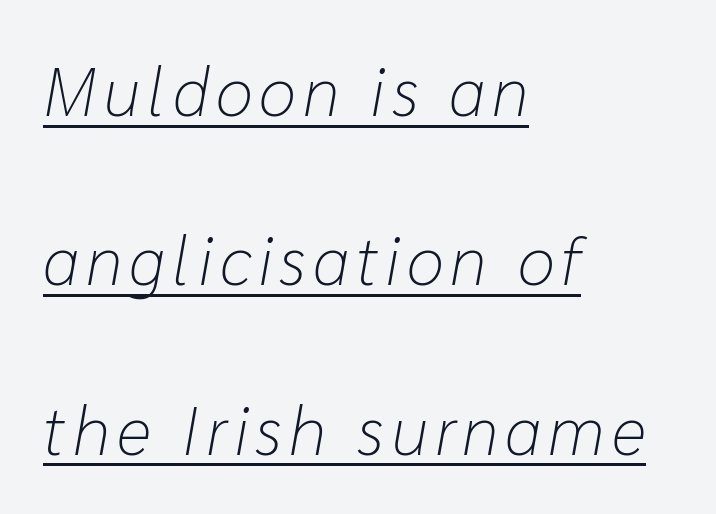
{"italic": "yes", "lean": "right", "slant_degrees": 10, "bold": "no", "weight": "light", "width": "normal", "stroke_contrast": "low", "x_height": "medium", "monospaced": "no", "underline": "yes", "align": "left", "line_spacing": "loose", "line_spacing_ratio": 2.49, "glyph_px": 68}
